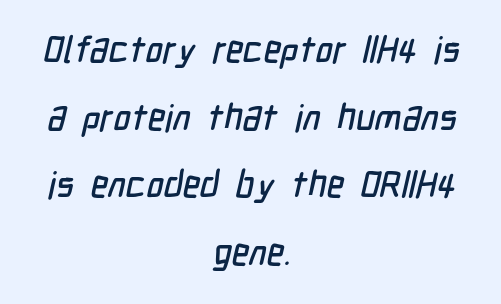
The image shows 37 px condensed sans-serif type; set centered, line spacing 1.83x, normal letter spacing, not underlined; low stroke contrast and a medium x-height.
